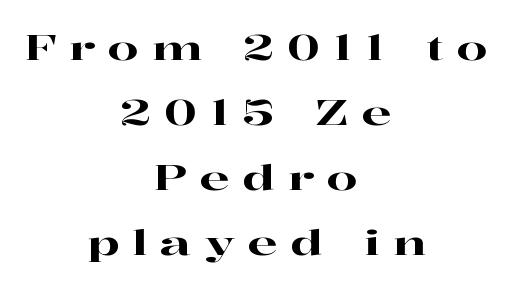
The image shows 35 px wide serif type, upright; set centered, line spacing 1.86x, unusually wide letter spacing (+0.37 em), not underlined; high stroke contrast and a medium x-height.
